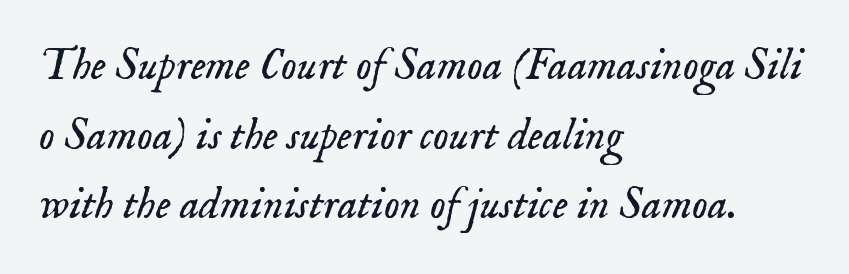
Q: Is the text bold? A: No.
Q: Is the text italic (slanted)? A: Yes, it leans right by about 18 degrees.
Q: Is the typeface a serif or a sans-serif typeface? A: Serif.
Q: Is the text underlined? A: No.
Q: How is the paragraph aligned? A: Left-aligned.
Q: Is the spacing between letters normal or unusually wide? A: Normal.
Q: Is the spacing between lines tight, normal or loose? A: Normal.
Q: Width (condensed, normal, or wide)? A: Normal.
Q: Stroke contrast? A: Low.
Q: x-height? A: Small.
Q: Monospaced? A: No.
